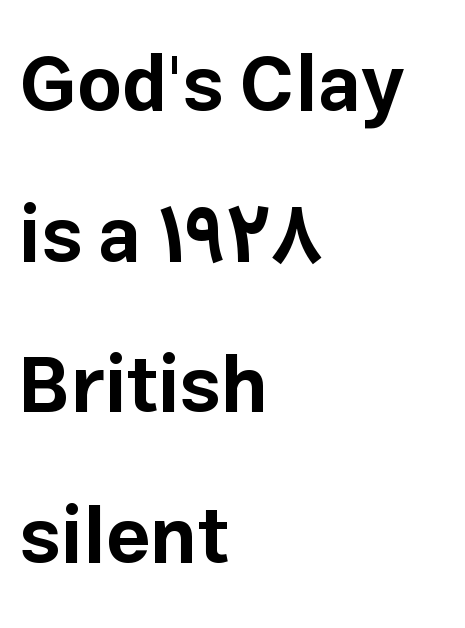
The image shows 78 px bold sans-serif type, upright; set left-aligned, loose line spacing (1.93x), normal letter spacing, not underlined; low stroke contrast and a medium x-height.
